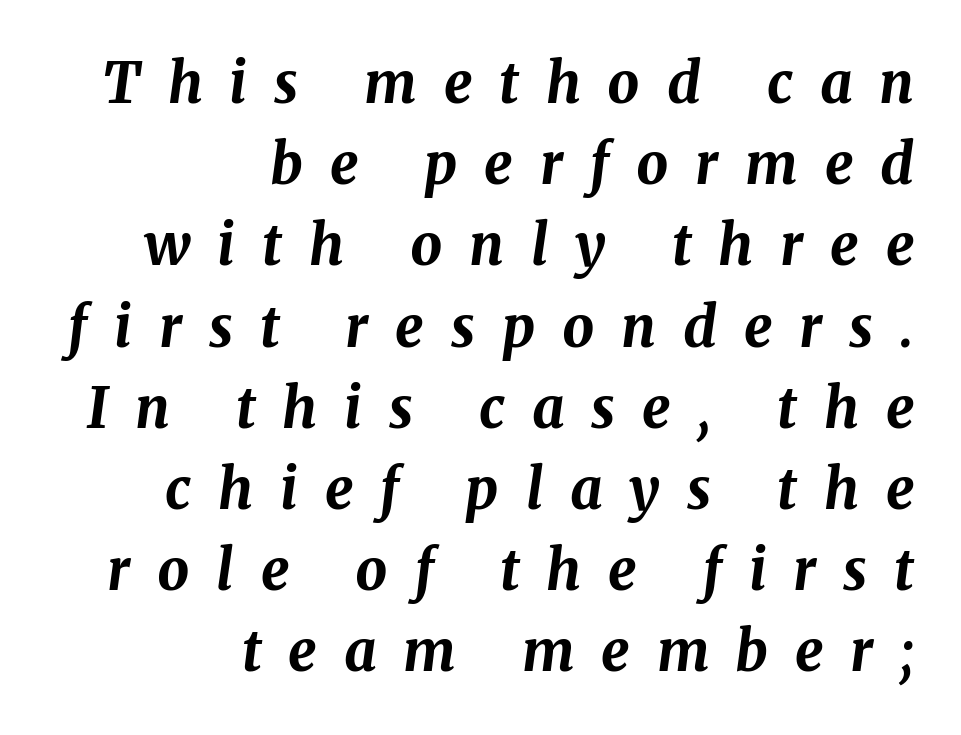
Q: Is the text bold? A: Yes.
Q: Is the text italic (slanted)? A: Yes, it leans right by about 8 degrees.
Q: Is the text underlined? A: No.
Q: How is the paragraph aligned? A: Right-aligned.
Q: Is the spacing between letters normal or unusually wide? A: Unusually wide.
Q: Is the spacing between lines tight, normal or loose? A: Normal.
Q: Width (condensed, normal, or wide)? A: Normal.
Q: Stroke contrast? A: Medium.
Q: x-height? A: Medium.
Q: Monospaced? A: No.
